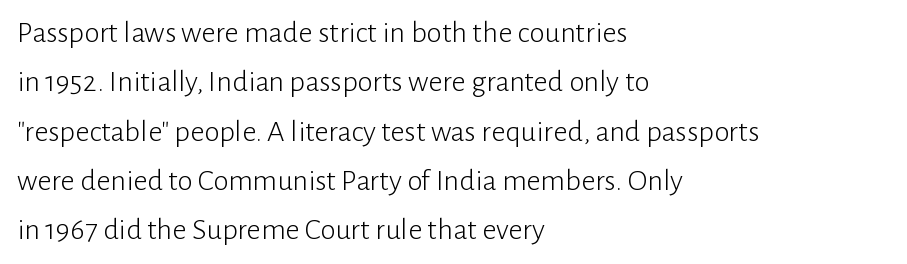
The image shows 31 px light sans-serif type, upright; set left-aligned, normal line spacing (1.59x), normal letter spacing, not underlined; low stroke contrast and a medium x-height.
